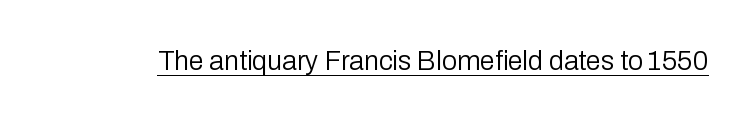
The image shows 27 px text type, upright; set normal letter spacing, underlined.
